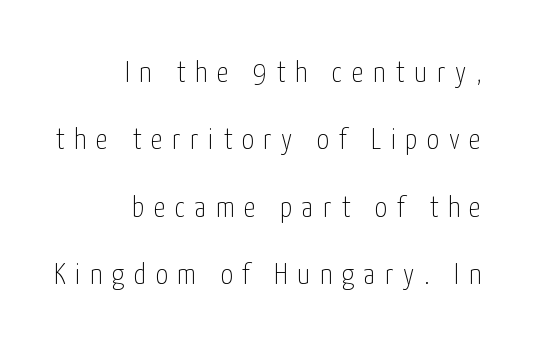
Proportional: the letters do not fall into vertical columns. If you drew a line through each stem, it would be perfectly vertical. The letterforms stand isolated, each surrounded by extra space. Decoration check: the copy has no underline.
